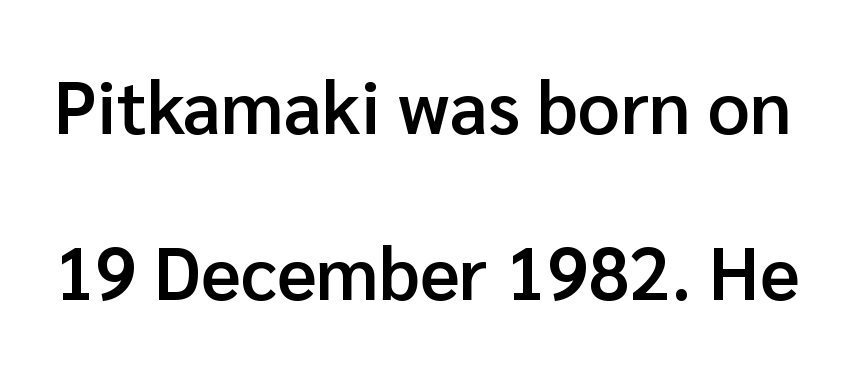
The image shows 74 px semibold sans-serif type, upright; set loose line spacing (2.24x), normal letter spacing, not underlined; low stroke contrast and a medium x-height.
